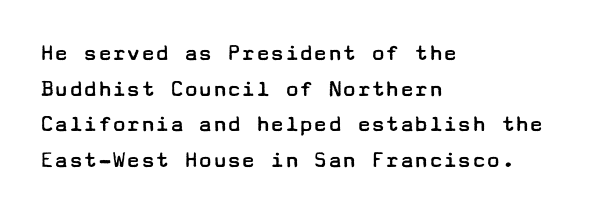
No italicization has been applied; the sample stays upright. Each line starts at the same left margin while the right side varies. Weight: regular or lighter. Compared with typical paragraphs, the rows here are spaced about the same. No extra tracking has been applied to these lines. Any mark beneath the type? The region is blank.
